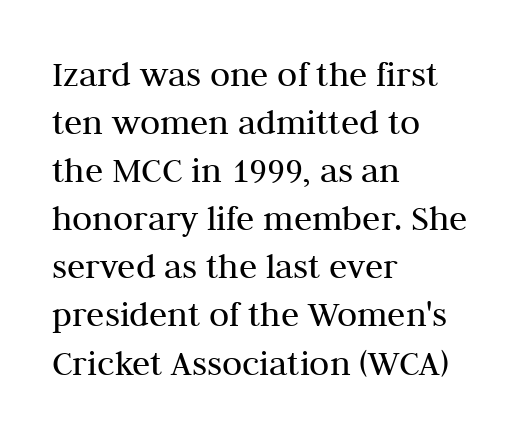
{"serif": "yes", "italic": "no", "bold": "no", "weight": "regular", "width": "normal", "stroke_contrast": "medium", "x_height": "medium", "monospaced": "no", "underline": "no", "align": "left", "line_spacing": "normal", "line_spacing_ratio": 1.3, "letter_spacing": "normal", "letter_spacing_em": 0.0, "glyph_px": 37}
